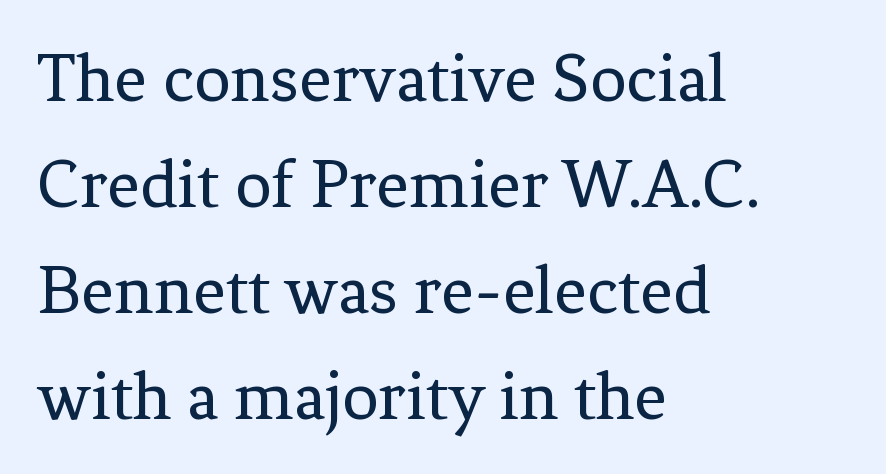
The lines in this sample share a left origin and differ only in where they stop. Upright lettering throughout. Letterform terminals end in serifs throughout the passage. Inter-character spacing is left at the font's built-in metrics. Proportional: the letters do not fall into vertical columns. The block of text has a typical density, with ordinary space between rows.
